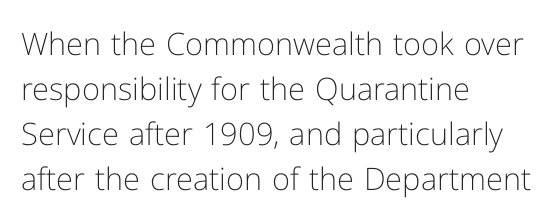
Q: Is the text bold? A: No.
Q: Is the text italic (slanted)? A: No, it is upright.
Q: Is the typeface a serif or a sans-serif typeface? A: Sans-serif.
Q: Is the text underlined? A: No.
Q: How is the paragraph aligned? A: Left-aligned.
Q: Is the spacing between letters normal or unusually wide? A: Normal.
Q: Is the spacing between lines tight, normal or loose? A: Normal.
Q: Width (condensed, normal, or wide)? A: Normal.
Q: Stroke contrast? A: Low.
Q: x-height? A: Medium.
Q: Monospaced? A: No.
